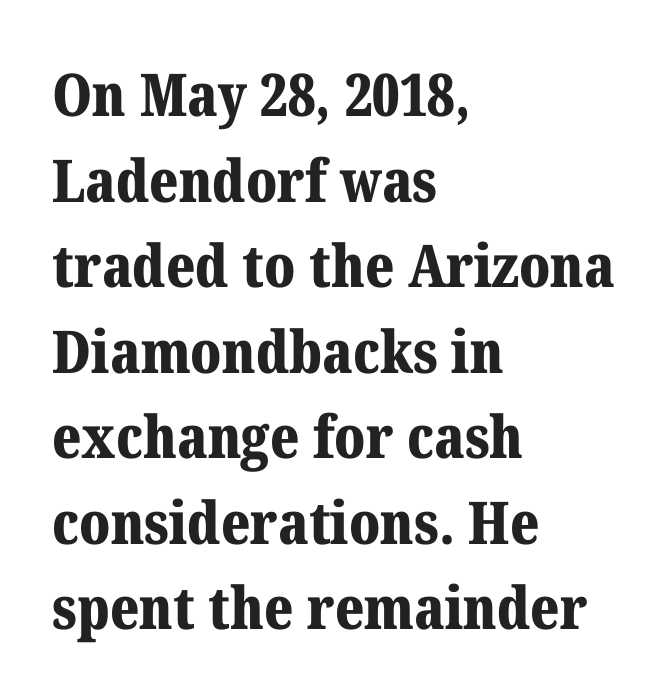
{"serif": "yes", "italic": "no", "bold": "yes", "weight": "bold", "width": "normal", "stroke_contrast": "medium", "x_height": "medium", "monospaced": "no", "underline": "no", "align": "left", "line_spacing": "normal", "line_spacing_ratio": 1.45, "letter_spacing": "normal", "letter_spacing_em": 0.0, "glyph_px": 59}
